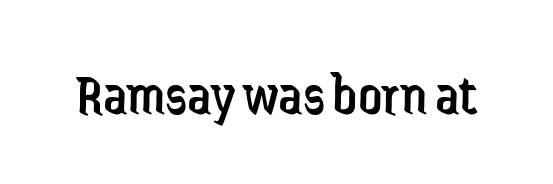
The image shows 59 px regular-weight, condensed sans-serif type, upright; set normal letter spacing, not underlined; low stroke contrast and a medium x-height.
